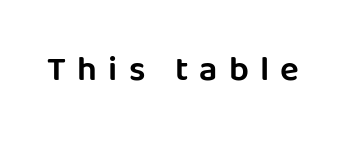
{"serif": "no", "italic": "no", "width": "normal", "stroke_contrast": "low", "x_height": "large", "monospaced": "no", "underline": "no", "letter_spacing": "wide", "letter_spacing_em": 0.32, "glyph_px": 35}
